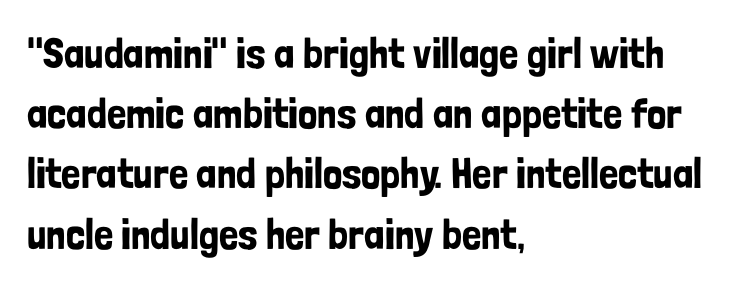
{"serif": "no", "italic": "no", "width": "condensed", "stroke_contrast": "low", "x_height": "medium", "monospaced": "no", "underline": "no", "align": "left", "line_spacing": "normal", "line_spacing_ratio": 1.4, "letter_spacing": "normal", "letter_spacing_em": 0.0, "glyph_px": 43}
